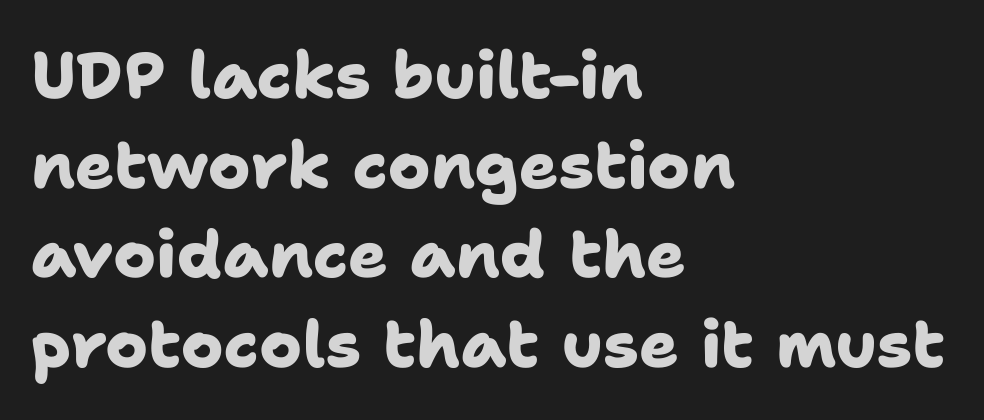
Serif or sans? Sans — the stroke terminals are bare. Here the designer chose a conventional face with non-uniform glyph widths. The tracking reads as untouched default to a designer's eye. Beneath every word, the page is bare. Look at the stroke-to-counter ratio: heavy, a bold.
